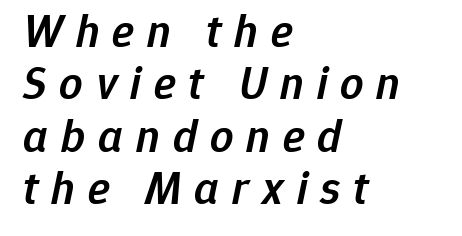
{"italic": "yes", "lean": "right", "slant_degrees": 12, "bold": "semi", "weight": "semibold", "width": "normal", "stroke_contrast": "low", "x_height": "medium", "monospaced": "no", "underline": "no", "align": "left", "line_spacing": "tight", "line_spacing_ratio": 1.14, "letter_spacing": "wide", "letter_spacing_em": 0.28, "glyph_px": 46}
